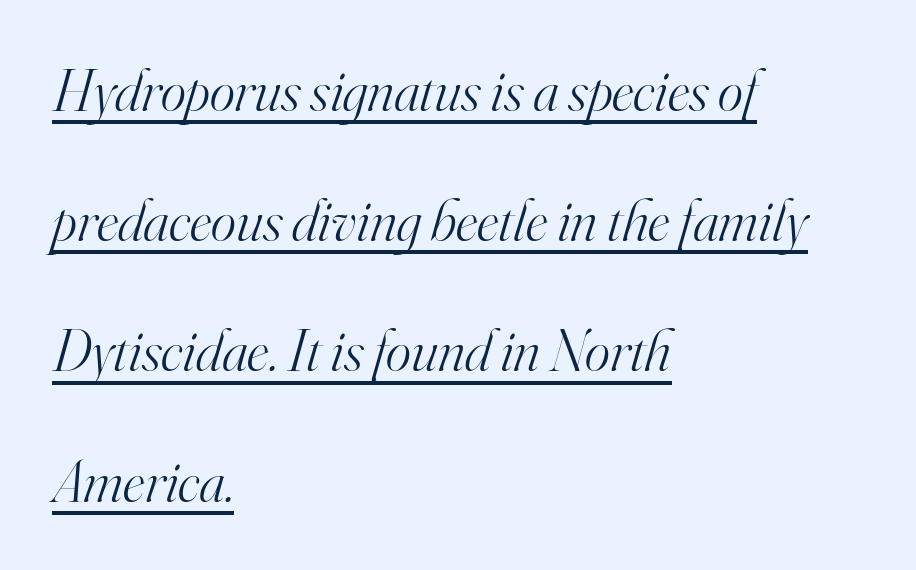
{"serif": "yes", "italic": "yes", "lean": "right", "slant_degrees": 16, "bold": "no", "weight": "light", "width": "normal", "stroke_contrast": "high", "x_height": "small", "monospaced": "no", "underline": "yes", "align": "left", "line_spacing": "loose", "line_spacing_ratio": 2.17, "letter_spacing": "normal", "letter_spacing_em": 0.0, "glyph_px": 60}
